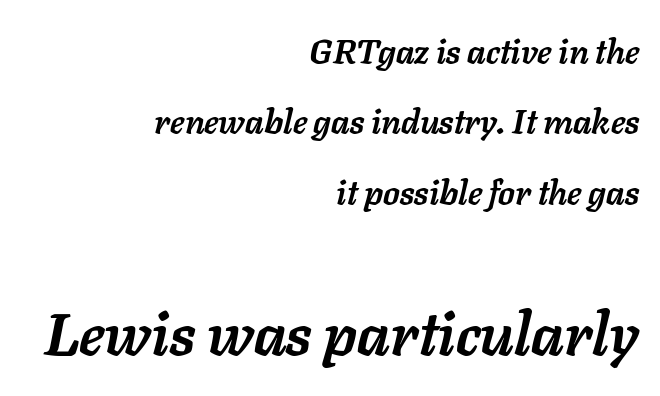
The image shows 60 px semibold type, italic (leaning right); set right-aligned, loose line spacing (2.07x), normal letter spacing, not underlined; the second (bottom) block is 1.76x larger; low stroke contrast and a medium x-height.
